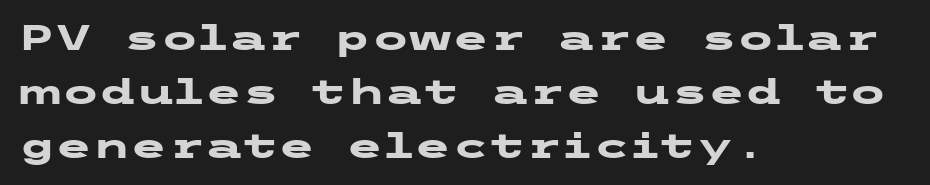
Q: Is the text bold? A: Yes.
Q: Is the text italic (slanted)? A: No, it is upright.
Q: Is the typeface a serif or a sans-serif typeface? A: Sans-serif.
Q: Is the text underlined? A: No.
Q: How is the paragraph aligned? A: Left-aligned.
Q: Is the spacing between letters normal or unusually wide? A: Normal.
Q: Is the spacing between lines tight, normal or loose? A: Normal.
Q: Width (condensed, normal, or wide)? A: Wide.
Q: Stroke contrast? A: Low.
Q: x-height? A: Medium.
